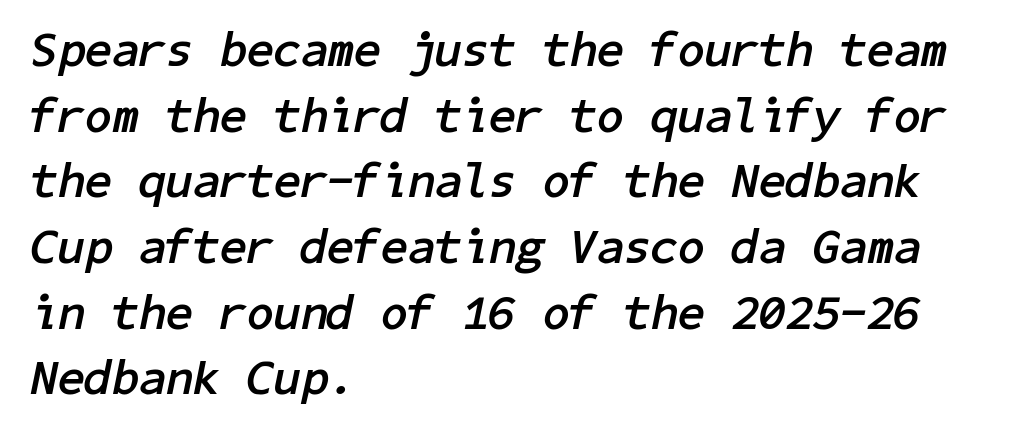
The lines in this sample share a left origin and differ only in where they stop. This block has exactly the height ordinary leading produces. How are the letters spaced? Ordinarily, with no added tracking. On the weight axis this lands at bold, roughly 700. The area under the type is left untouched.
